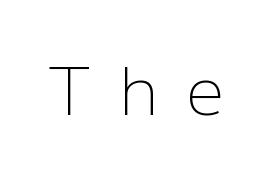
Underlining? Definitely not there. To sum up the face: it is a sans, with no serifs. The face used here is proportionally spaced, like ordinary book or web type. Bold? No — there's no thickening of the strokes.
